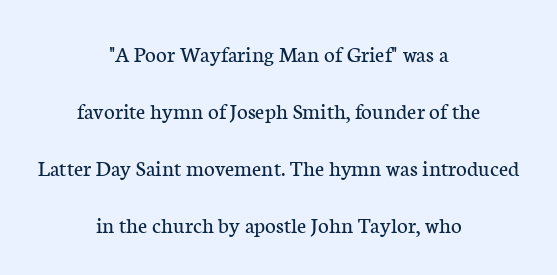
Q: Is the text bold? A: No.
Q: Is the text italic (slanted)? A: No, it is upright.
Q: Is the text underlined? A: No.
Q: How is the paragraph aligned? A: Centered.
Q: Is the spacing between letters normal or unusually wide? A: Normal.
Q: Is the spacing between lines tight, normal or loose? A: Loose.
